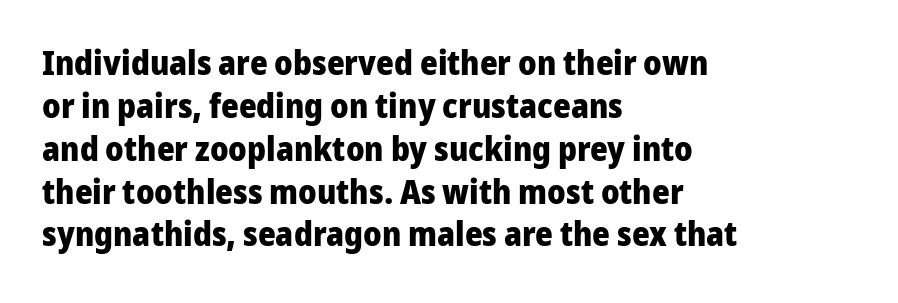
The image shows 34 px heavy sans-serif type, upright; set left-aligned, normal line spacing (1.26x), normal letter spacing, not underlined; low stroke contrast and a medium x-height.
